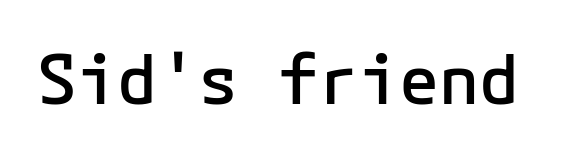
Q: Is the text bold? A: Semi-bold.
Q: Is the text italic (slanted)? A: No, it is upright.
Q: Is the typeface a serif or a sans-serif typeface? A: Sans-serif.
Q: Is the text underlined? A: No.
Q: Is the spacing between letters normal or unusually wide? A: Normal.
Q: Width (condensed, normal, or wide)? A: Normal.
Q: Stroke contrast? A: Low.
Q: x-height? A: Medium.
